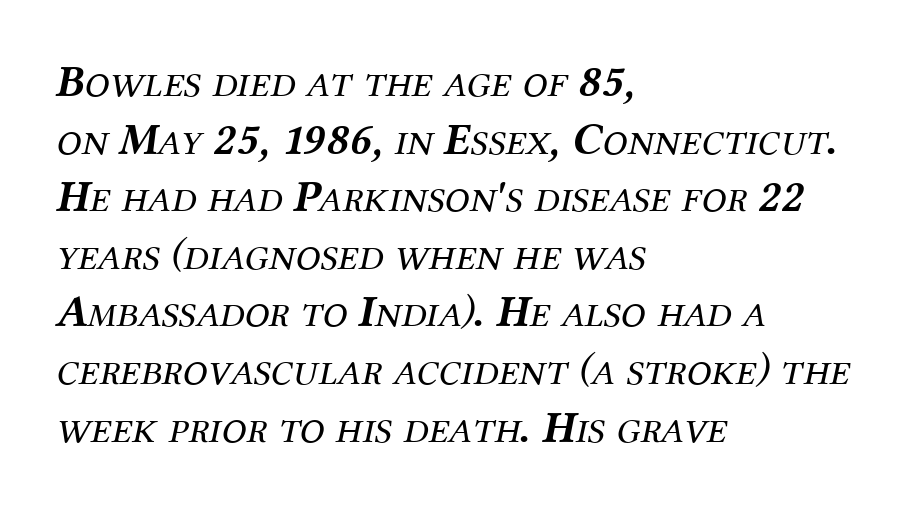
Q: Is the text bold? A: No.
Q: Is the text italic (slanted)? A: Yes, it leans right by about 12 degrees.
Q: Is the typeface a serif or a sans-serif typeface? A: Serif.
Q: Is the text underlined? A: No.
Q: How is the paragraph aligned? A: Left-aligned.
Q: Is the spacing between letters normal or unusually wide? A: Normal.
Q: Is the spacing between lines tight, normal or loose? A: Normal.
Q: Width (condensed, normal, or wide)? A: Normal.
Q: Stroke contrast? A: Medium.
Q: x-height? A: Medium.
Q: Monospaced? A: No.
